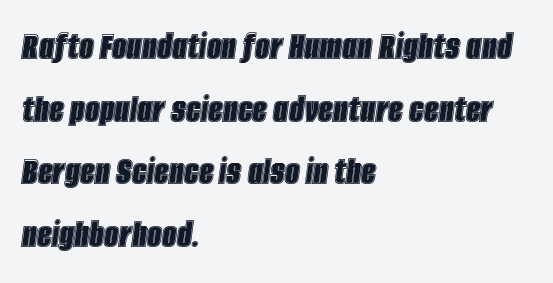
Q: Is the text italic (slanted)? A: Yes, it leans right by about 8 degrees.
Q: Is the text underlined? A: No.
Q: How is the paragraph aligned? A: Left-aligned.
Q: Is the spacing between letters normal or unusually wide? A: Normal.
Q: Is the spacing between lines tight, normal or loose? A: Normal.
Q: Width (condensed, normal, or wide)? A: Condensed.
Q: x-height? A: Large.
Q: Monospaced? A: No.
